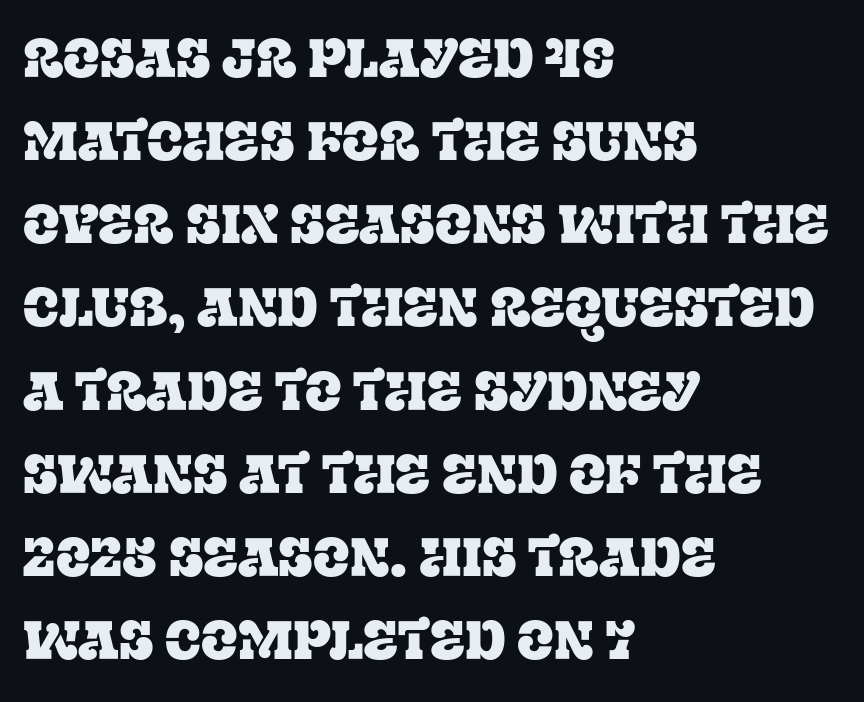
The image shows 54 px serif type, upright; set left-aligned, normal line spacing (1.54x), normal letter spacing, not underlined; low stroke contrast and a large x-height.
